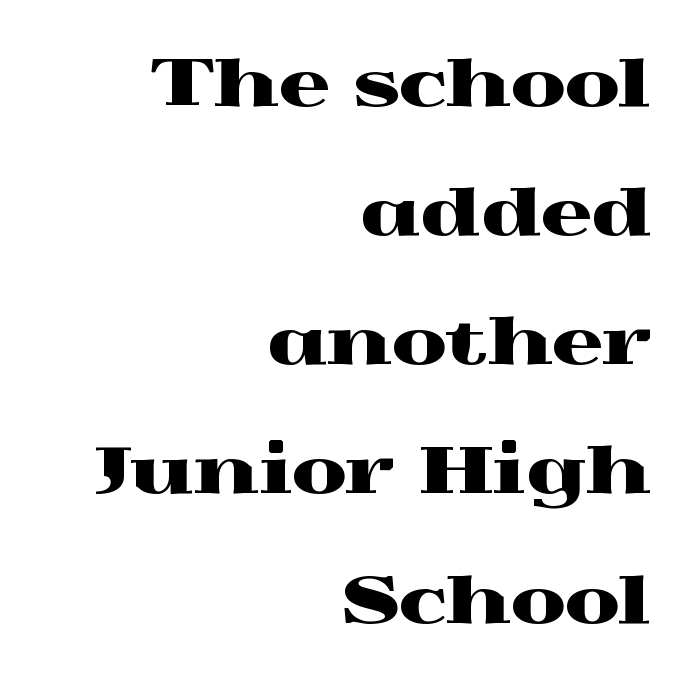
Italic? Not at all — the glyphs are vertical. Check where the strokes stop: tiny serifs finish them off. A great deal of white space separates one row of letters from the next. Plain, unruled lines of type.
